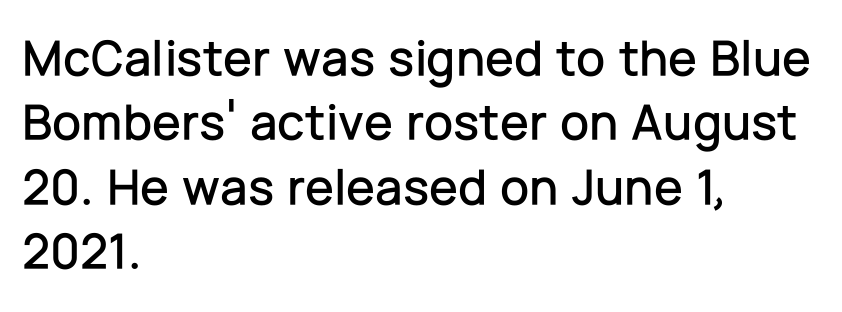
Q: Is the text italic (slanted)? A: No, it is upright.
Q: Is the typeface a serif or a sans-serif typeface? A: Sans-serif.
Q: Is the text underlined? A: No.
Q: How is the paragraph aligned? A: Left-aligned.
Q: Is the spacing between letters normal or unusually wide? A: Normal.
Q: Width (condensed, normal, or wide)? A: Normal.
Q: Stroke contrast? A: Low.
Q: x-height? A: Medium.
Q: Monospaced? A: No.
